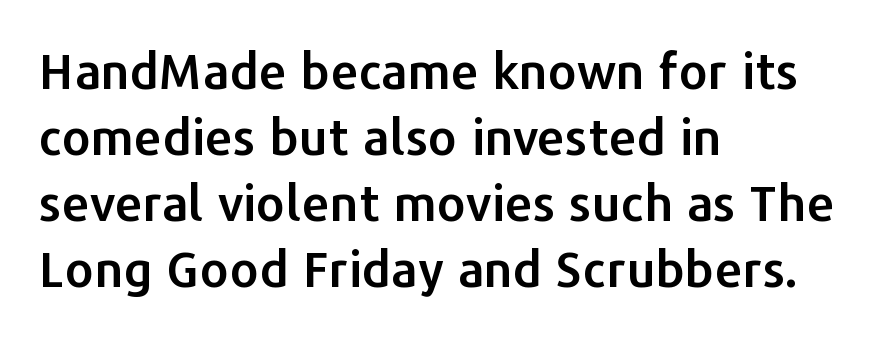
The image shows 50 px sans-serif type, upright; set left-aligned, normal line spacing (1.32x), normal letter spacing, not underlined; low stroke contrast and a medium x-height.
